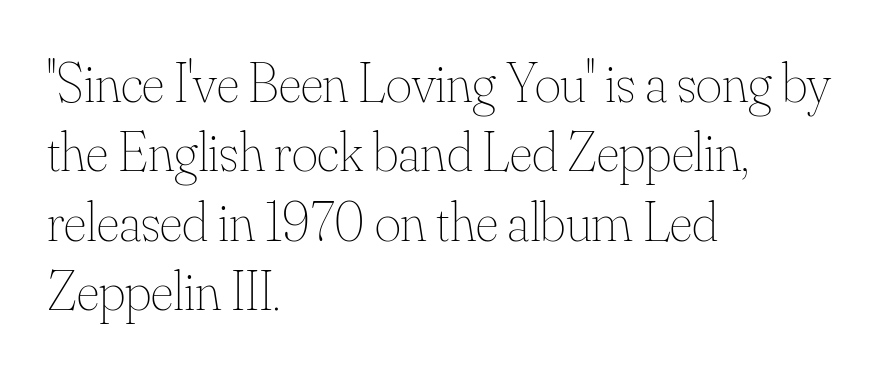
Q: Is the text bold? A: No.
Q: Is the text italic (slanted)? A: No, it is upright.
Q: Is the text underlined? A: No.
Q: How is the paragraph aligned? A: Left-aligned.
Q: Is the spacing between letters normal or unusually wide? A: Normal.
Q: Width (condensed, normal, or wide)? A: Normal.
Q: Stroke contrast? A: Medium.
Q: x-height? A: Small.
Q: Monospaced? A: No.
